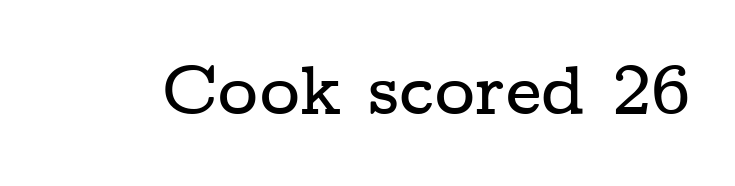
The image shows 69 px wide serif type, upright; set normal letter spacing, not underlined; low stroke contrast and a medium x-height.
